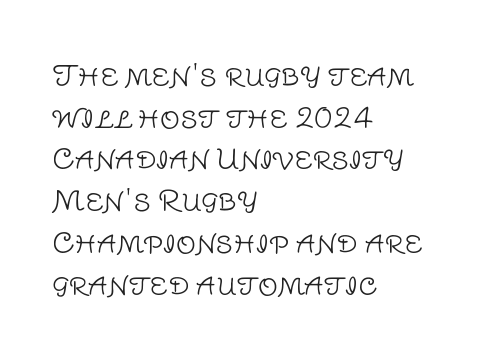
The ragged edge is on the right, which tells us the setting is flush left. The line-height multiplier appears to be the usual default. A typesetter would call this proportional, since set widths differ per character. I'd call this a sans setting — the letters go barefoot. The line texture is even and compact thanks to regular tracking.
